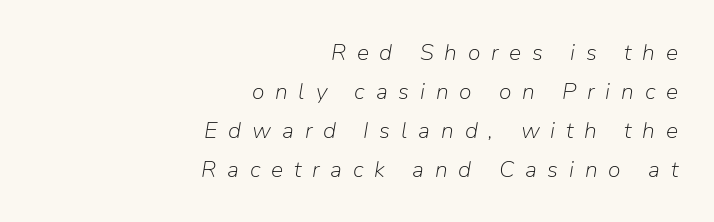
{"italic": "yes", "lean": "right", "slant_degrees": 9, "bold": "no", "underline": "no", "align": "right", "line_spacing": "normal", "line_spacing_ratio": 1.69, "letter_spacing": "wide", "letter_spacing_em": 0.47, "glyph_px": 23}
